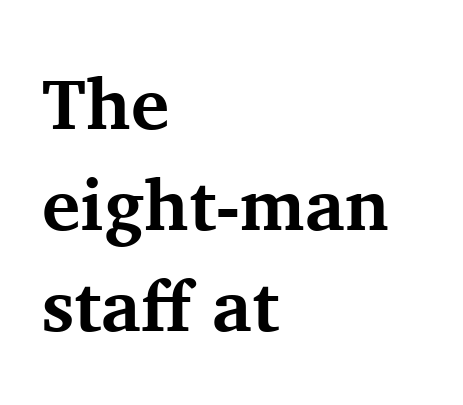
{"serif": "yes", "italic": "no", "bold": "yes", "weight": "bold", "width": "normal", "stroke_contrast": "medium", "x_height": "medium", "monospaced": "no", "underline": "no", "align": "left", "line_spacing": "normal", "line_spacing_ratio": 1.4, "letter_spacing": "normal", "letter_spacing_em": 0.0, "glyph_px": 72}
